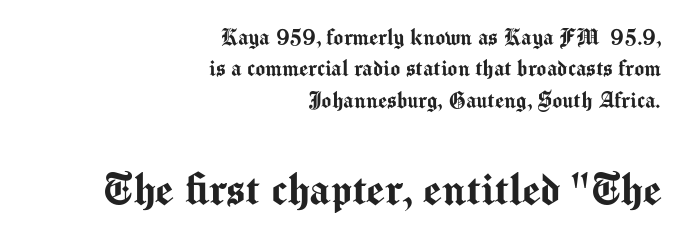
Q: Is the text italic (slanted)? A: No, it is upright.
Q: Is the typeface a serif or a sans-serif typeface? A: Sans-serif.
Q: Is the text underlined? A: No.
Q: How is the paragraph aligned? A: Right-aligned.
Q: Is the spacing between letters normal or unusually wide? A: Normal.
Q: Which block of text is set in a larger size, the first (top) or the second (bottom)? A: The second (bottom) one.
Q: Width (condensed, normal, or wide)? A: Normal.
Q: Stroke contrast? A: Medium.
Q: x-height? A: Medium.
Q: Monospaced? A: No.
